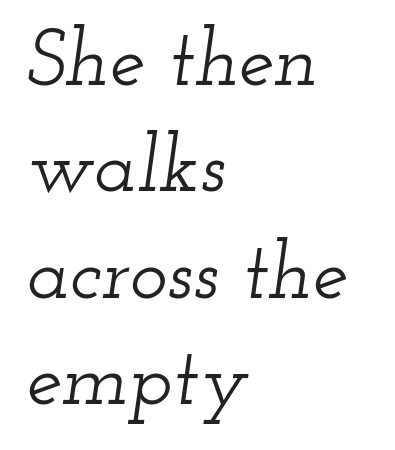
Would a proofreader flag this as italicized? Yes. The passage shown stacks its lines at a standard gap. The letters advance in unequal steps, a hallmark of proportional type. Inter-character spacing is left at the font's built-in metrics. The area under the type is left untouched.
